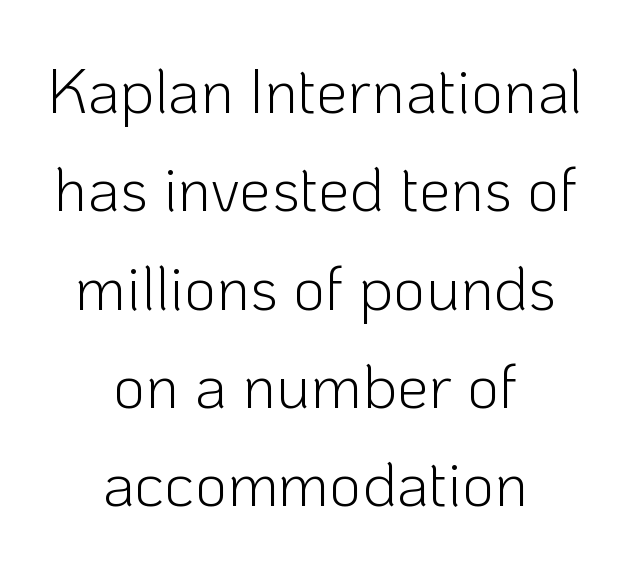
A typesetter would call this proportional, since set widths differ per character. Horizontal bands of white between lines are of average thickness. Check under the words: just untouched page. Tall strokes in this sample are plumb rather than angled. What kind of face is this? One without serifs — a sans.
